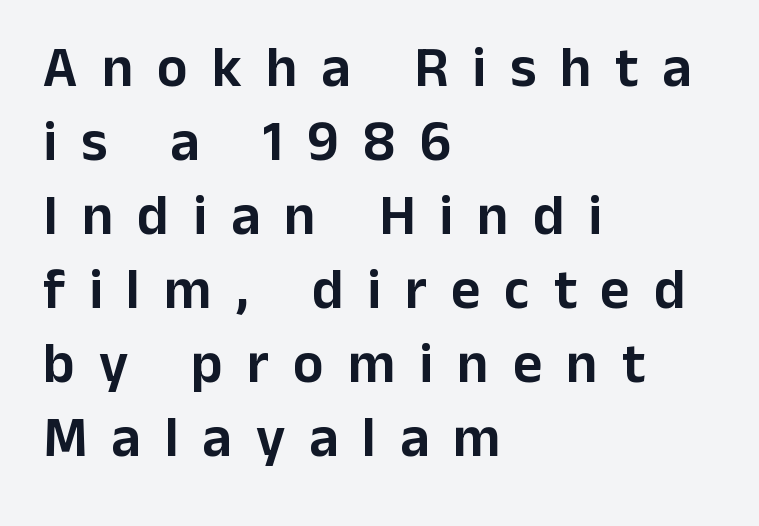
{"serif": "no", "italic": "no", "width": "normal", "stroke_contrast": "low", "x_height": "medium", "monospaced": "no", "underline": "no", "align": "left", "line_spacing": "normal", "line_spacing_ratio": 1.3, "letter_spacing": "wide", "letter_spacing_em": 0.42, "glyph_px": 57}
